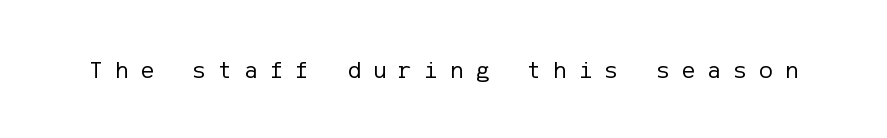
{"italic": "no", "bold": "no", "underline": "no", "letter_spacing": "wide", "letter_spacing_em": 0.5, "glyph_px": 25}
